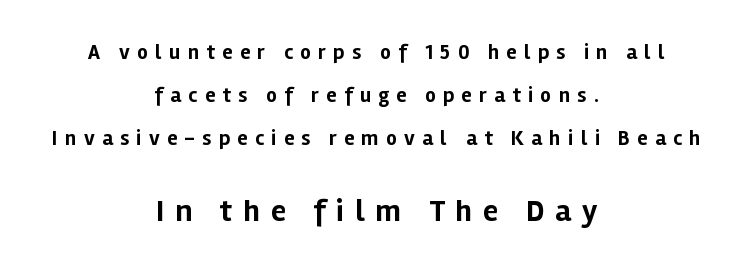
Honestly, there is no underline to notice here at all. Nope, not italic — everything's standing straight. Compared with typical body copy, the letter spacing here is much looser. Is the lower block the larger one? Yes — the lower block carries the bigger type. The typesetter chose a symmetrical, centered arrangement here. The face used here is proportionally spaced, like ordinary book or web type.
